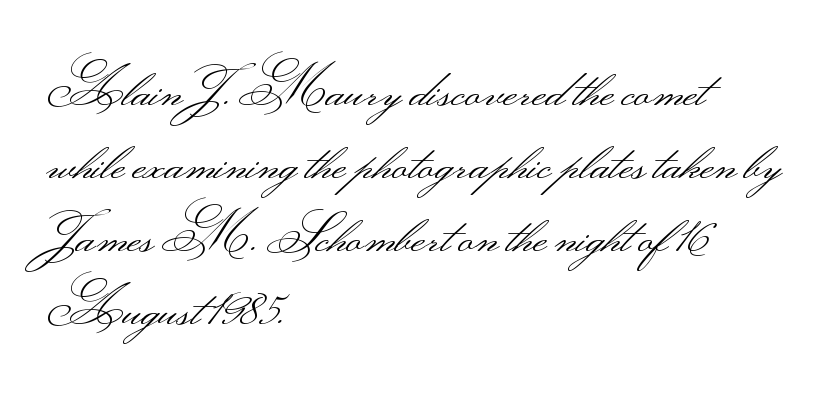
Q: Is the text bold? A: No.
Q: Is the text italic (slanted)? A: Yes.
Q: Is the typeface a serif or a sans-serif typeface? A: Sans-serif.
Q: Is the text underlined? A: No.
Q: How is the paragraph aligned? A: Left-aligned.
Q: Is the spacing between letters normal or unusually wide? A: Normal.
Q: Is the spacing between lines tight, normal or loose? A: Normal.
Q: Width (condensed, normal, or wide)? A: Wide.
Q: Stroke contrast? A: Medium.
Q: Monospaced? A: No.
